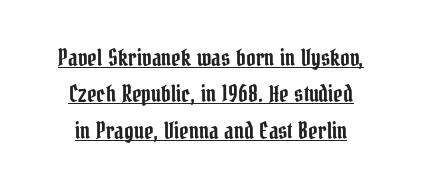
Q: Is the text italic (slanted)? A: No, it is upright.
Q: Is the text underlined? A: Yes.
Q: How is the paragraph aligned? A: Centered.
Q: Is the spacing between letters normal or unusually wide? A: Normal.
Q: Is the spacing between lines tight, normal or loose? A: Normal.
